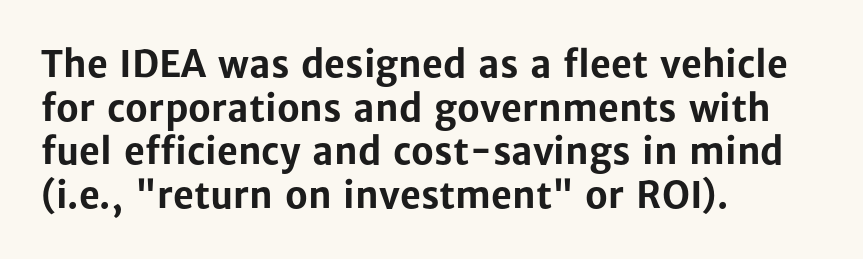
{"serif": "no", "italic": "no", "bold": "yes", "weight": "bold", "width": "normal", "stroke_contrast": "low", "x_height": "medium", "monospaced": "no", "underline": "no", "align": "left", "line_spacing_ratio": 1.21, "letter_spacing": "normal", "letter_spacing_em": 0.0, "glyph_px": 36}
